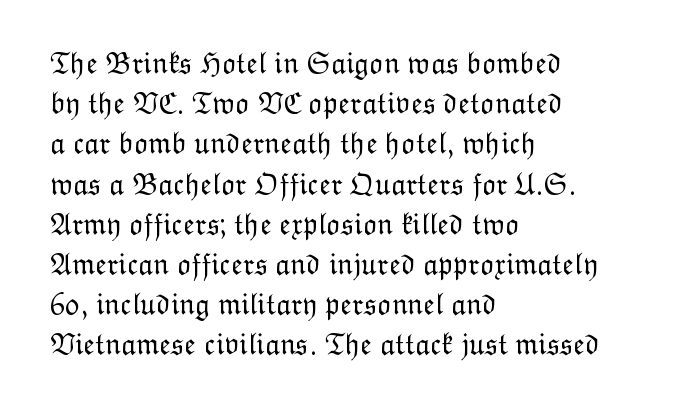
The image shows 30 px light type, upright; set left-aligned, normal line spacing (1.34x), normal letter spacing, not underlined; low stroke contrast and a medium x-height.
